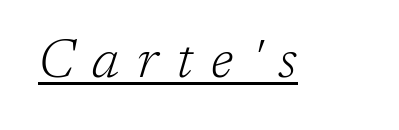
In terms of letterspacing, this is a distinctly airy, spread setting. No letter is thick-stroked: the sample isn't bold. The passage shown leans; its letterforms are oblique. Small tapered or slab feet sit at the stroke ends, so this counts as serif. Is this a fixed-width face? No — the glyphs have proportional, varying widths.
